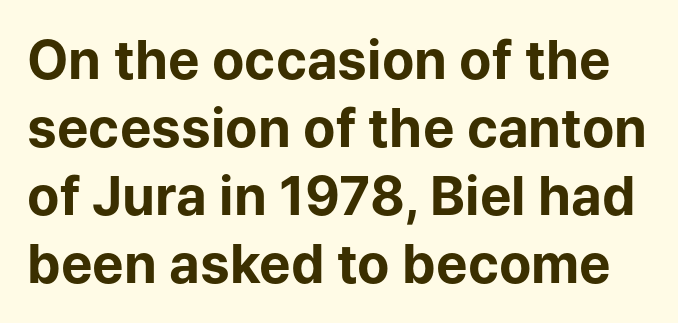
Q: Is the text bold? A: Yes.
Q: Is the text italic (slanted)? A: No, it is upright.
Q: Is the typeface a serif or a sans-serif typeface? A: Sans-serif.
Q: Is the text underlined? A: No.
Q: Is the spacing between letters normal or unusually wide? A: Normal.
Q: Is the spacing between lines tight, normal or loose? A: Normal.
Q: Width (condensed, normal, or wide)? A: Normal.
Q: Stroke contrast? A: Low.
Q: x-height? A: Medium.
Q: Monospaced? A: No.
